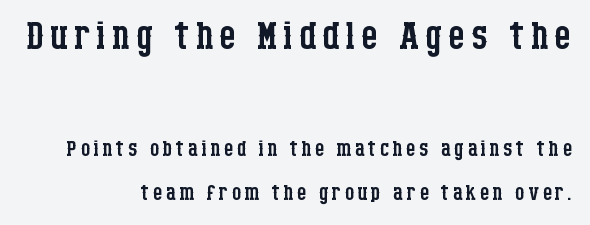
The image shows 53 px regular-weight, condensed serif type, upright; set right-aligned, normal line spacing (1.47x), not underlined; the first (top) block is 1.77x larger; low stroke contrast and a large x-height.
